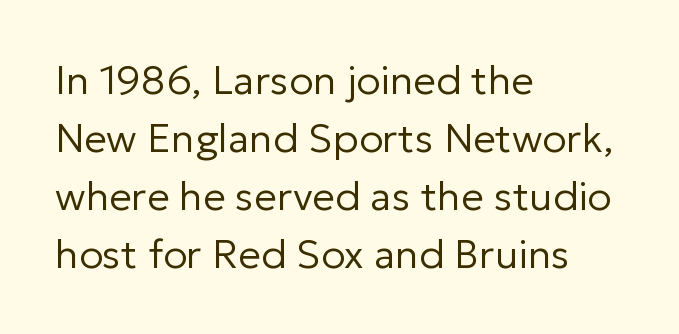
{"serif": "no", "italic": "no", "bold": "no", "weight": "regular", "width": "normal", "stroke_contrast": "low", "x_height": "medium", "monospaced": "no", "underline": "no", "align": "left", "line_spacing": "normal", "line_spacing_ratio": 1.45, "letter_spacing": "normal", "letter_spacing_em": 0.0, "glyph_px": 40}
